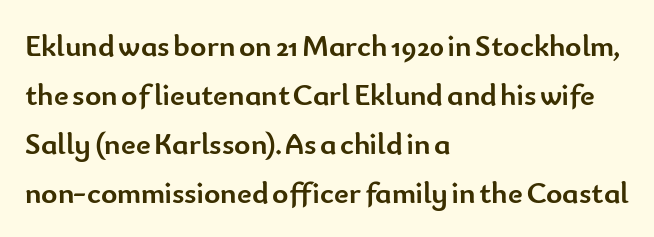
Q: Is the text bold? A: Yes.
Q: Is the text italic (slanted)? A: No, it is upright.
Q: Is the typeface a serif or a sans-serif typeface? A: Sans-serif.
Q: Is the text underlined? A: No.
Q: How is the paragraph aligned? A: Left-aligned.
Q: Is the spacing between letters normal or unusually wide? A: Normal.
Q: Is the spacing between lines tight, normal or loose? A: Normal.
Q: Width (condensed, normal, or wide)? A: Normal.
Q: Stroke contrast? A: Low.
Q: x-height? A: Small.
Q: Monospaced? A: No.
